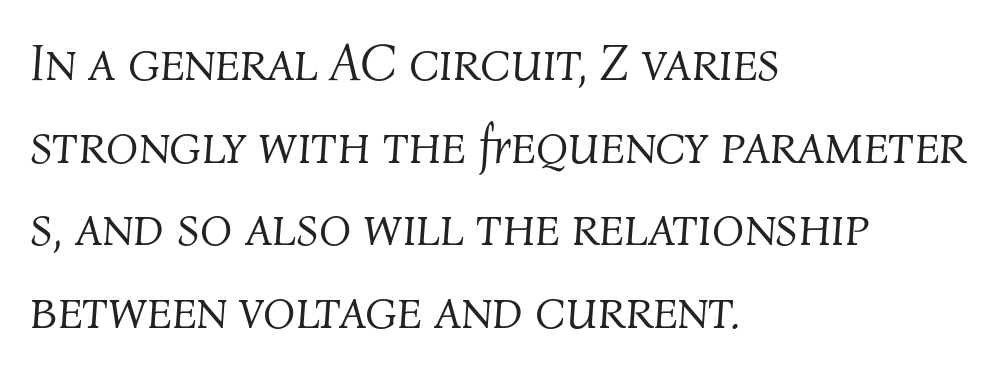
Q: Is the text bold? A: No.
Q: Is the text italic (slanted)? A: Yes, it leans right by about 4 degrees.
Q: Is the text underlined? A: No.
Q: How is the paragraph aligned? A: Left-aligned.
Q: Is the spacing between letters normal or unusually wide? A: Normal.
Q: Is the spacing between lines tight, normal or loose? A: Normal.
Q: Width (condensed, normal, or wide)? A: Normal.
Q: Stroke contrast? A: Medium.
Q: x-height? A: Medium.
Q: Monospaced? A: No.
